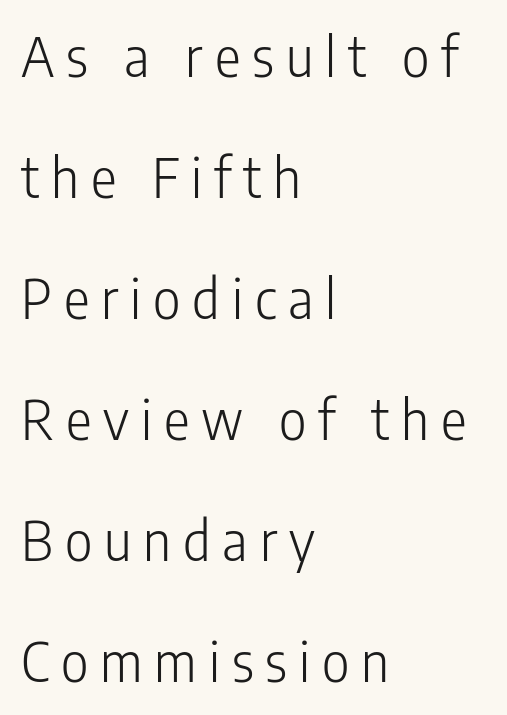
Q: Is the text bold? A: No.
Q: Is the text italic (slanted)? A: No, it is upright.
Q: Is the typeface a serif or a sans-serif typeface? A: Sans-serif.
Q: Is the text underlined? A: No.
Q: How is the paragraph aligned? A: Left-aligned.
Q: Is the spacing between letters normal or unusually wide? A: Unusually wide.
Q: Is the spacing between lines tight, normal or loose? A: Loose.
Q: Width (condensed, normal, or wide)? A: Condensed.
Q: Stroke contrast? A: Low.
Q: x-height? A: Medium.
Q: Monospaced? A: No.
